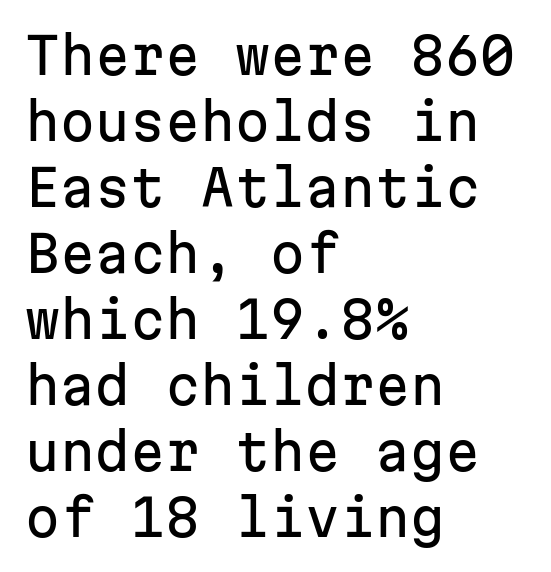
{"serif": "no", "italic": "no", "width": "normal", "stroke_contrast": "low", "x_height": "medium", "monospaced": "yes", "underline": "no", "align": "left", "line_spacing": "normal", "line_spacing_ratio": 1.32, "letter_spacing": "normal", "letter_spacing_em": 0.0, "glyph_px": 50}
